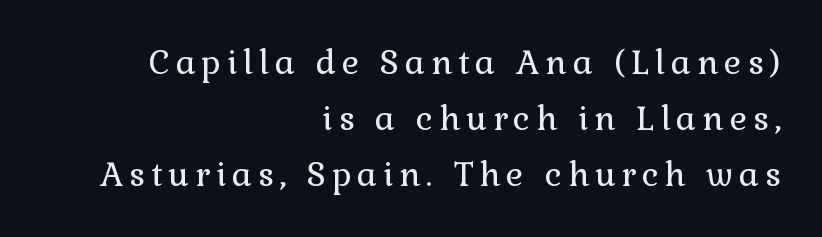
The image shows 33 px regular-weight serif type, upright; set right-aligned, normal line spacing (1.69x), not underlined; a medium x-height.
